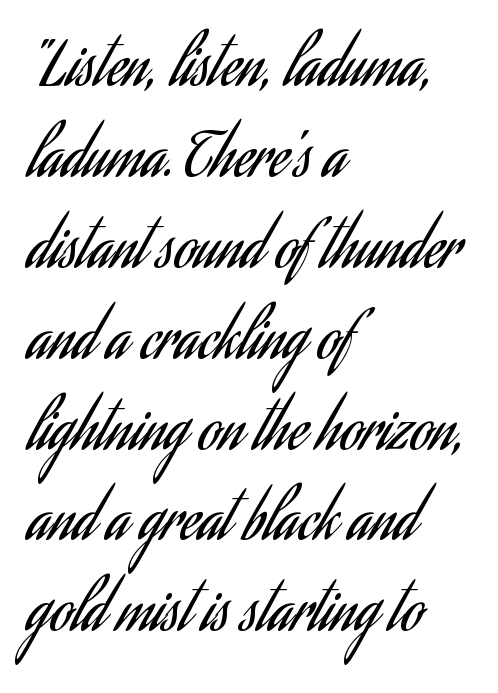
Q: Is the text bold? A: No.
Q: Is the text italic (slanted)? A: Yes.
Q: Is the typeface a serif or a sans-serif typeface? A: Sans-serif.
Q: Is the text underlined? A: No.
Q: How is the paragraph aligned? A: Left-aligned.
Q: Is the spacing between letters normal or unusually wide? A: Normal.
Q: Is the spacing between lines tight, normal or loose? A: Normal.
Q: Width (condensed, normal, or wide)? A: Condensed.
Q: Stroke contrast? A: Low.
Q: x-height? A: Small.
Q: Monospaced? A: No.
